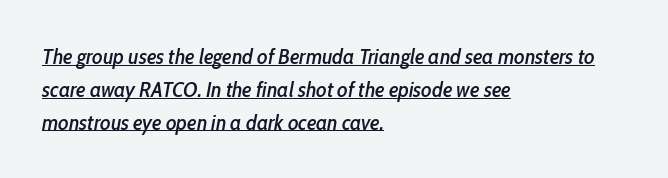
{"italic": "yes", "lean": "right", "slant_degrees": 10, "underline": "yes", "align": "left", "line_spacing": "normal", "line_spacing_ratio": 1.49, "letter_spacing": "normal", "letter_spacing_em": 0.0, "glyph_px": 22}
